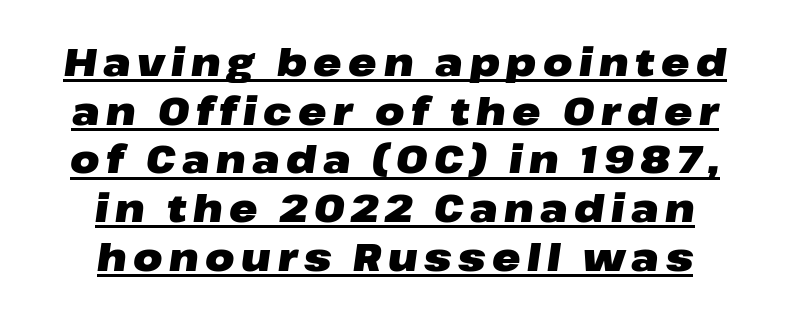
Q: Is the text bold? A: Yes.
Q: Is the text italic (slanted)? A: Yes, it leans right by about 8 degrees.
Q: Is the text underlined? A: Yes.
Q: How is the paragraph aligned? A: Centered.
Q: Is the spacing between lines tight, normal or loose? A: Normal.
Q: Width (condensed, normal, or wide)? A: Wide.
Q: Stroke contrast? A: Low.
Q: x-height? A: Medium.
Q: Monospaced? A: No.
